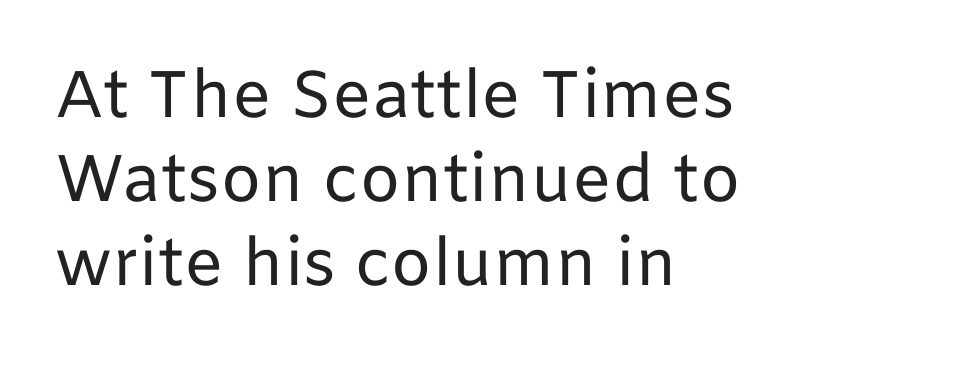
{"serif": "no", "italic": "no", "bold": "no", "weight": "regular", "width": "normal", "stroke_contrast": "low", "x_height": "medium", "monospaced": "no", "underline": "no", "align": "left", "line_spacing": "normal", "line_spacing_ratio": 1.27, "letter_spacing": "normal", "letter_spacing_em": 0.0, "glyph_px": 66}
